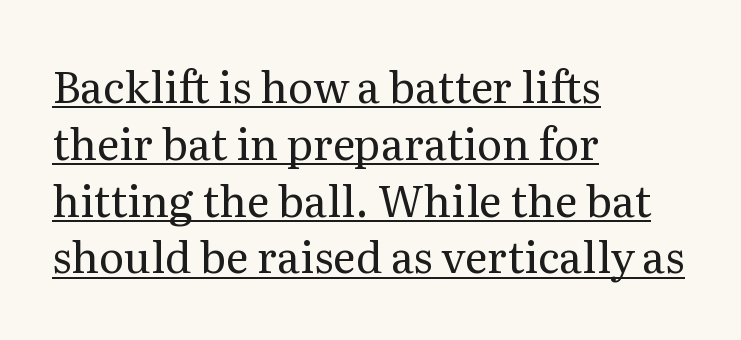
The image shows 43 px regular-weight serif type, upright; set left-aligned, normal line spacing (1.32x), normal letter spacing, underlined; medium stroke contrast and a medium x-height.
